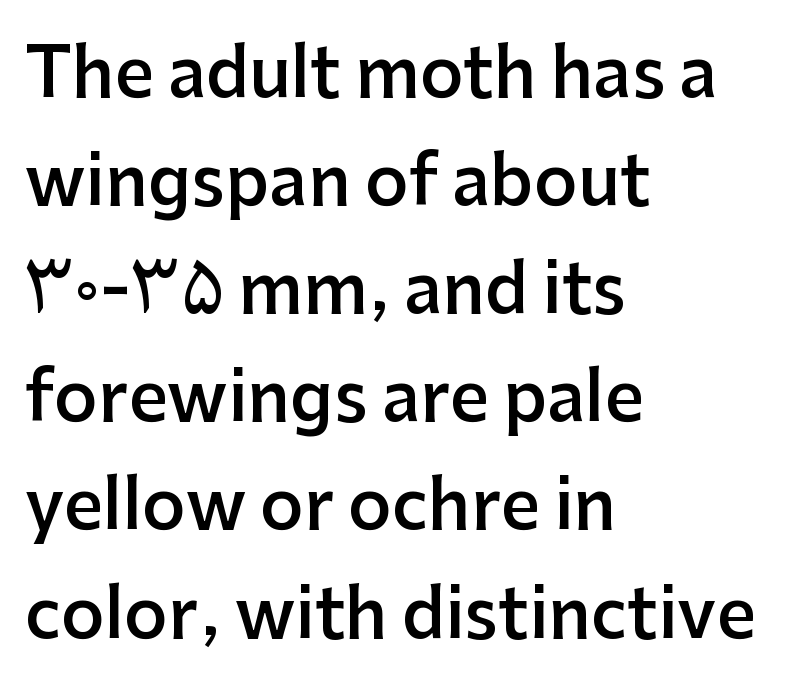
The image shows 68 px semibold sans-serif type, upright; set left-aligned, normal line spacing (1.59x), normal letter spacing, not underlined; low stroke contrast and a medium x-height.
